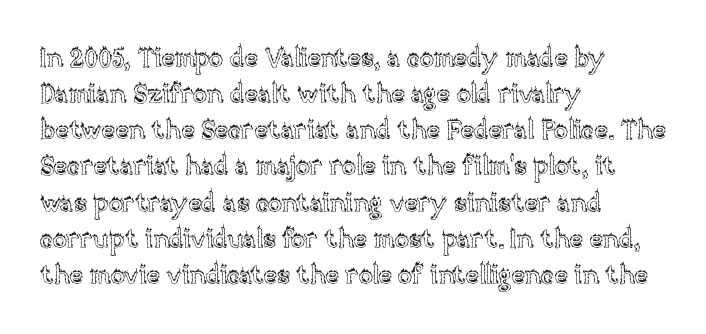
A typesetter would mark this as roman, not italic. Every row of glyphs begins at an identical x-position on the left. Descenders are the only things crossing below the line. Horizontal bands of white between lines are of average thickness.
